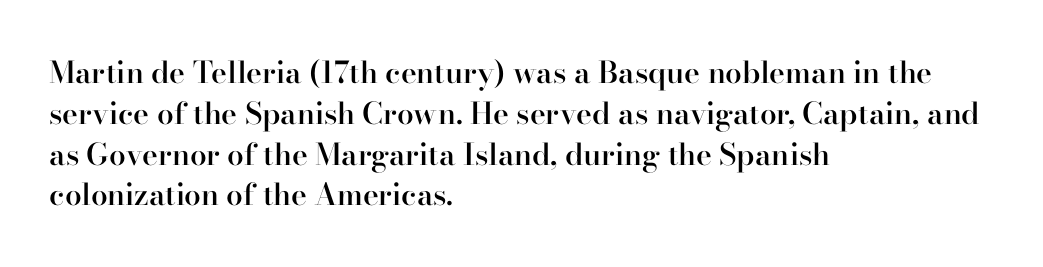
One glance says typical: line gaps are just what's usual. Unlike a clean sans, this face finishes its strokes with serifs. Which margin do the lines hug? The left one — the right edge is uneven. The space beneath each line is pristine and unruled.
